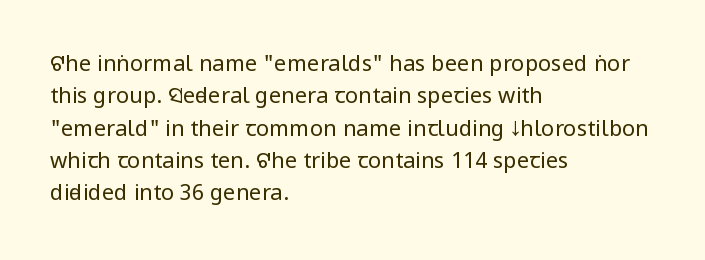
The image shows 22 px text type, upright; set left-aligned, normal line spacing (1.47x), normal letter spacing, not underlined.
